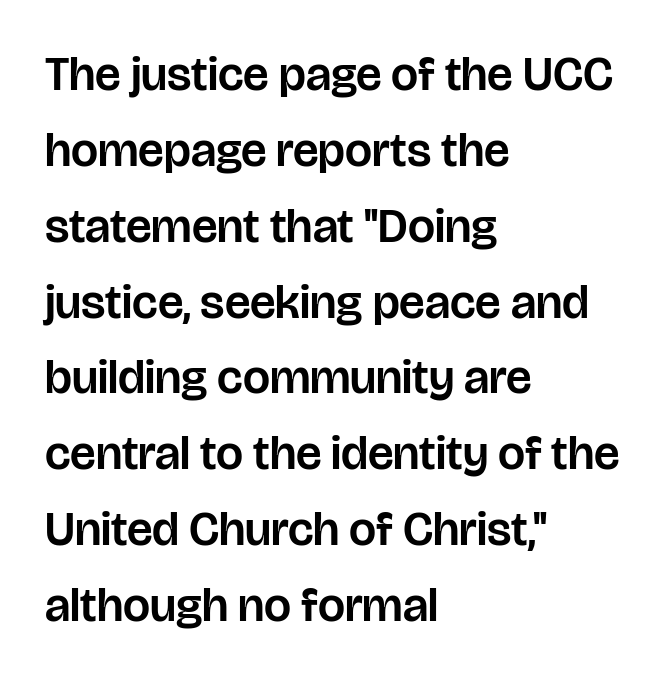
The image shows 48 px sans-serif type, upright; set left-aligned, normal line spacing (1.58x), normal letter spacing, not underlined; low stroke contrast and a large x-height.
